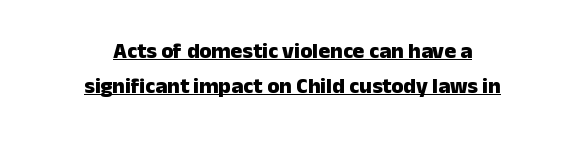
{"italic": "no", "bold": "yes", "underline": "yes", "align": "center", "line_spacing": "normal", "line_spacing_ratio": 1.6, "letter_spacing": "normal", "letter_spacing_em": 0.0, "glyph_px": 22}
